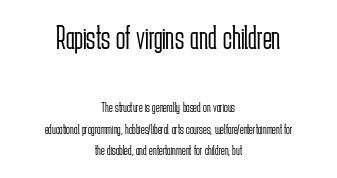
The image shows 34 px light, condensed sans-serif type, upright; set centered, normal line spacing (1.55x), normal letter spacing, not underlined; the first (top) block is 2.43x larger; low stroke contrast and a medium x-height.
